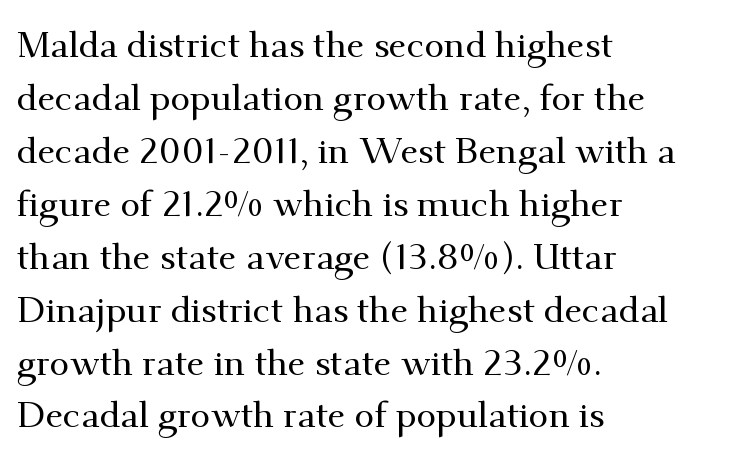
Q: Is the text italic (slanted)? A: No, it is upright.
Q: Is the typeface a serif or a sans-serif typeface? A: Serif.
Q: Is the text underlined? A: No.
Q: How is the paragraph aligned? A: Left-aligned.
Q: Is the spacing between letters normal or unusually wide? A: Normal.
Q: Is the spacing between lines tight, normal or loose? A: Normal.
Q: Width (condensed, normal, or wide)? A: Normal.
Q: Stroke contrast? A: Medium.
Q: x-height? A: Small.
Q: Monospaced? A: No.
